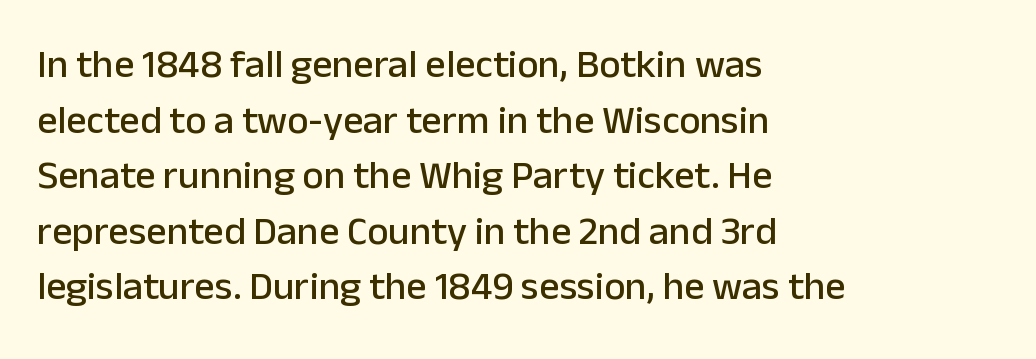
The image shows 40 px sans-serif type, upright; set left-aligned, normal line spacing (1.39x), normal letter spacing, not underlined; low stroke contrast and a medium x-height.
